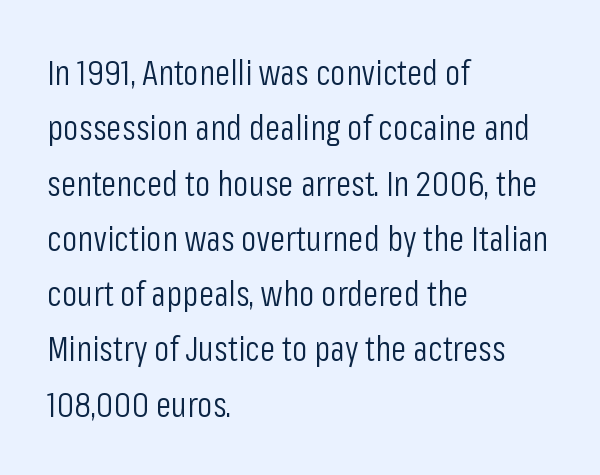
Stem width sits at or under what a default text font uses. Do the characters align in a grid? No, the font is proportional. Students, note that the glyphs here touch the page at normal intervals. The baseline area is clear. Typographically, this falls in the sans-serif category.
